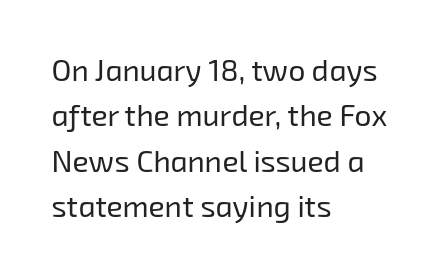
The setting favours the left margin, as ordinary paragraphs usually do. The letterforms sit shoulder to shoulder at normal distance. This sample has the flowing, uneven cadence of proportional lettering. Does the leading feel generous? No, just average. The passage shown is not underscored anywhere. The letters carry no serifs — their stems end cleanly without finishing strokes.
